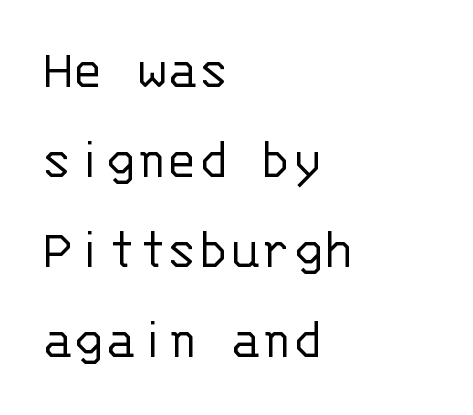
{"serif": "no", "italic": "no", "bold": "no", "weight": "light", "width": "normal", "stroke_contrast": "low", "x_height": "large", "monospaced": "yes", "underline": "no", "align": "left", "line_spacing": "normal", "line_spacing_ratio": 1.55, "letter_spacing": "normal", "letter_spacing_em": 0.0, "glyph_px": 58}
